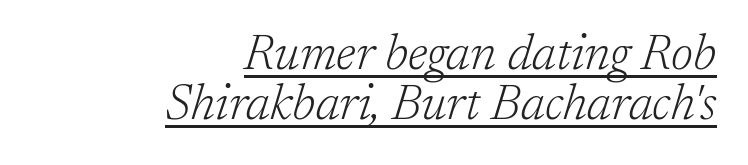
The image shows 50 px light serif type, italic (leaning right); set right-aligned, tight line spacing (1.0x), normal letter spacing, underlined; low stroke contrast and a medium x-height.
